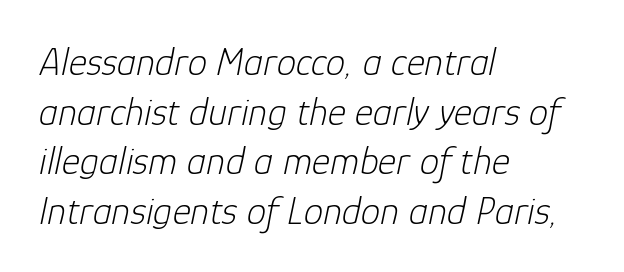
{"italic": "yes", "lean": "right", "slant_degrees": 12, "bold": "no", "weight": "light", "width": "normal", "stroke_contrast": "low", "x_height": "medium", "monospaced": "no", "underline": "no", "align": "left", "line_spacing": "normal", "line_spacing_ratio": 1.27, "letter_spacing": "normal", "letter_spacing_em": 0.0, "glyph_px": 39}
